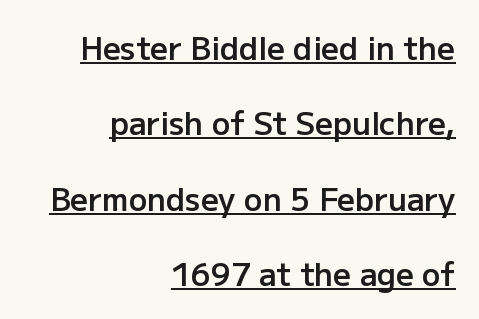
These lines keep a tight, regular rhythm from letter to letter. Slightly chunky letters — semibold, I'd say, not full bold. What decoration does the sample have? An underline. Regarding leading, the lines here are spaced well apart. Teacher's note: observe the even right margin — that is flush-right alignment. Posture: upright roman.
